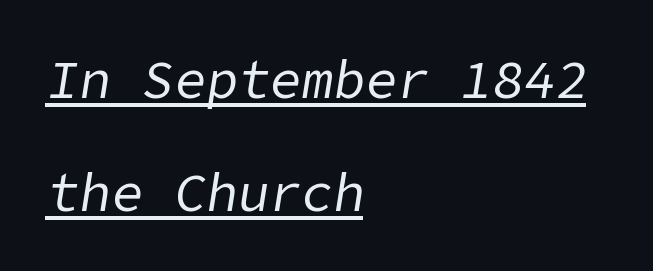
The image shows 53 px regular-weight type, italic (leaning right); set left-aligned, loose line spacing (2.13x), normal letter spacing, underlined; low stroke contrast and a medium x-height.
